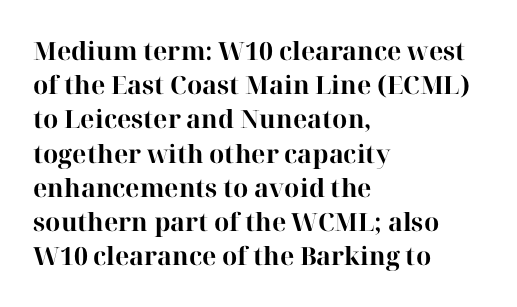
The image shows 25 px bold type, upright; set left-aligned, normal line spacing (1.37x), normal letter spacing, not underlined.
